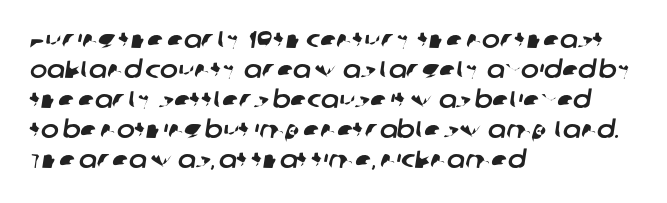
Regular leading. Leftover space on each line is placed entirely after the last word. The strip under each line holds only bare page. How are the letters spaced? Ordinarily, with no added tracking.
